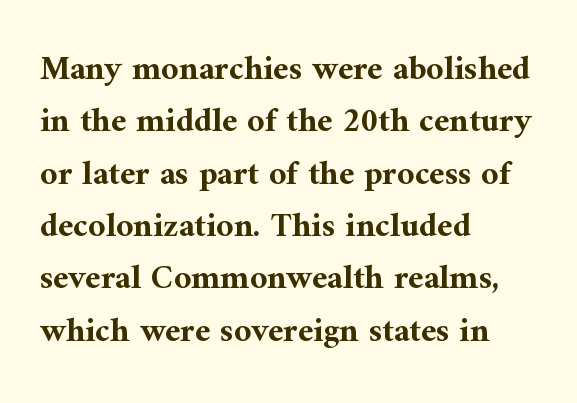
{"serif": "yes", "italic": "no", "bold": "yes", "weight": "bold", "width": "normal", "stroke_contrast": "medium", "x_height": "medium", "monospaced": "no", "underline": "no", "align": "left", "line_spacing": "normal", "line_spacing_ratio": 1.54, "letter_spacing": "normal", "letter_spacing_em": 0.0, "glyph_px": 34}
